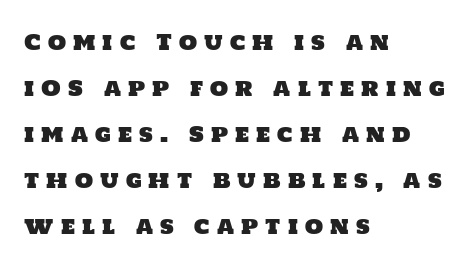
The gap between lines stays unmarked. Notice how the passage keeps a crisp vertical edge on the left only. A typesetter would call this leading open, well beyond the default. These lines have a slow, spaced-out rhythm from letter to letter.
